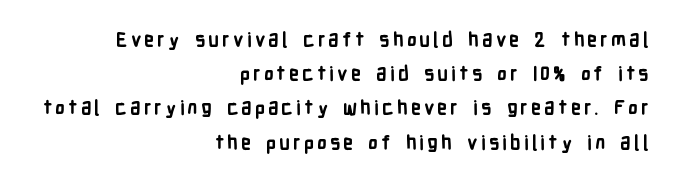
Q: Is the text bold? A: Yes.
Q: Is the text italic (slanted)? A: No, it is upright.
Q: Is the text underlined? A: No.
Q: How is the paragraph aligned? A: Right-aligned.
